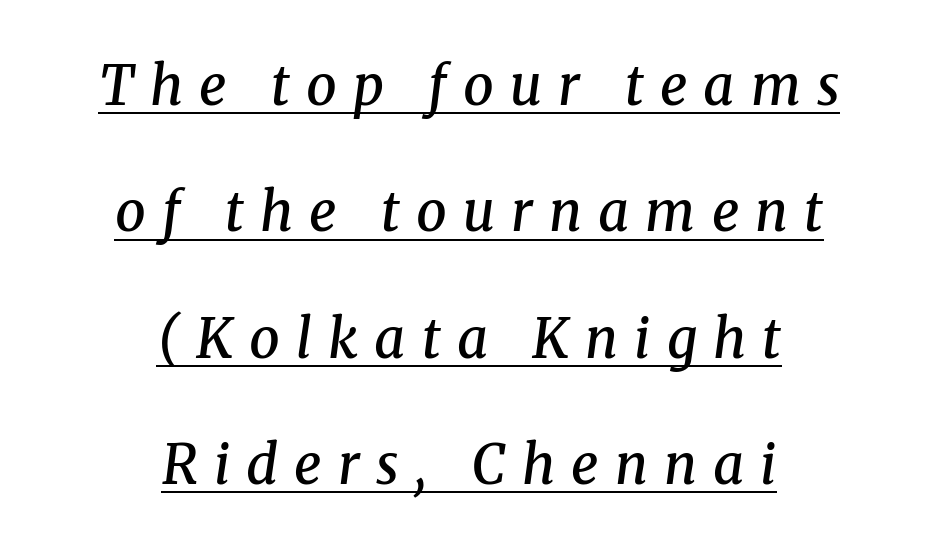
The image shows 54 px semibold serif type, italic (leaning right); set centered, loose line spacing (2.34x), unusually wide letter spacing (+0.3 em), underlined; medium stroke contrast and a medium x-height.
